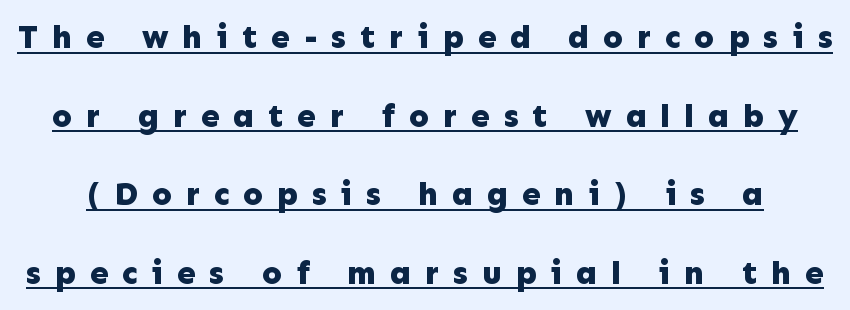
{"serif": "no", "italic": "no", "bold": "yes", "weight": "bold", "width": "normal", "stroke_contrast": "low", "x_height": "medium", "monospaced": "no", "underline": "yes", "line_spacing": "loose", "line_spacing_ratio": 2.38, "letter_spacing": "wide", "letter_spacing_em": 0.42, "glyph_px": 33}
